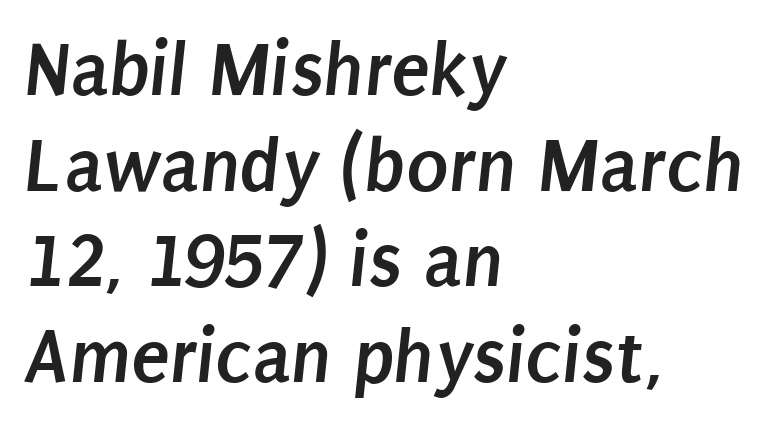
{"serif": "no", "bold": "yes", "weight": "semibold", "width": "condensed", "stroke_contrast": "low", "x_height": "large", "monospaced": "no", "underline": "no", "align": "left", "line_spacing_ratio": 1.21, "letter_spacing": "normal", "letter_spacing_em": 0.0, "glyph_px": 79}
